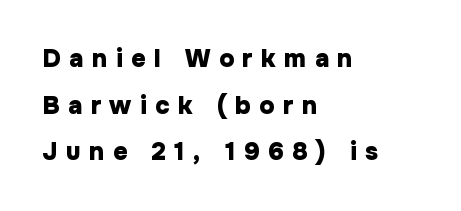
Q: Is the text bold? A: Yes.
Q: Is the text italic (slanted)? A: No, it is upright.
Q: Is the text underlined? A: No.
Q: How is the paragraph aligned? A: Left-aligned.
Q: Is the spacing between letters normal or unusually wide? A: Unusually wide.
